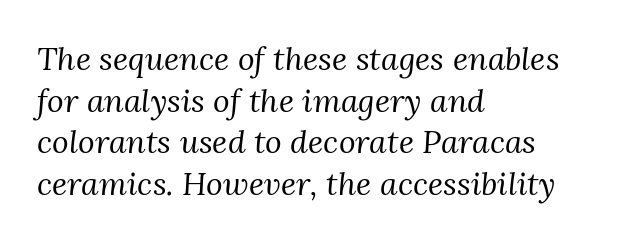
Q: Is the text bold? A: No.
Q: Is the text italic (slanted)? A: Yes, it leans right by about 3 degrees.
Q: Is the typeface a serif or a sans-serif typeface? A: Serif.
Q: Is the text underlined? A: No.
Q: How is the paragraph aligned? A: Left-aligned.
Q: Is the spacing between letters normal or unusually wide? A: Normal.
Q: Is the spacing between lines tight, normal or loose? A: Normal.
Q: Width (condensed, normal, or wide)? A: Normal.
Q: Stroke contrast? A: Medium.
Q: x-height? A: Medium.
Q: Monospaced? A: No.
